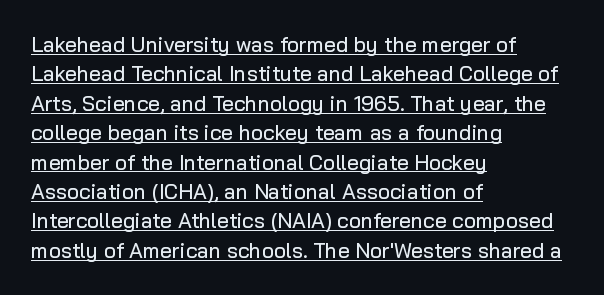
Q: Is the text italic (slanted)? A: No, it is upright.
Q: Is the text underlined? A: Yes.
Q: How is the paragraph aligned? A: Left-aligned.
Q: Is the spacing between letters normal or unusually wide? A: Normal.
Q: Is the spacing between lines tight, normal or loose? A: Normal.
